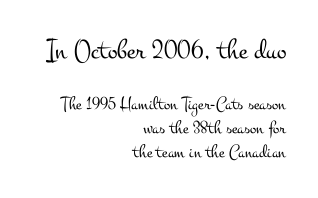
Q: Is the text bold? A: No.
Q: Is the text italic (slanted)? A: Yes.
Q: Is the text underlined? A: No.
Q: How is the paragraph aligned? A: Right-aligned.
Q: Is the spacing between letters normal or unusually wide? A: Normal.
Q: Is the spacing between lines tight, normal or loose? A: Normal.
Q: Which block of text is set in a larger size, the first (top) or the second (bottom)? A: The first (top) one.
Q: Width (condensed, normal, or wide)? A: Wide.
Q: Stroke contrast? A: Medium.
Q: x-height? A: Small.
Q: Monospaced? A: No.
